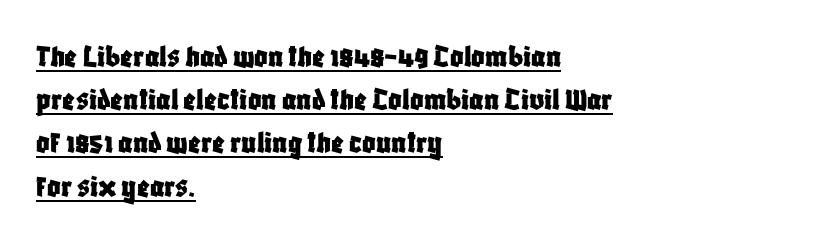
Q: Is the text italic (slanted)? A: No, it is upright.
Q: Is the typeface a serif or a sans-serif typeface? A: Sans-serif.
Q: Is the text underlined? A: Yes.
Q: How is the paragraph aligned? A: Left-aligned.
Q: Is the spacing between letters normal or unusually wide? A: Normal.
Q: Is the spacing between lines tight, normal or loose? A: Normal.
Q: Width (condensed, normal, or wide)? A: Condensed.
Q: Stroke contrast? A: Low.
Q: x-height? A: Large.
Q: Monospaced? A: No.
